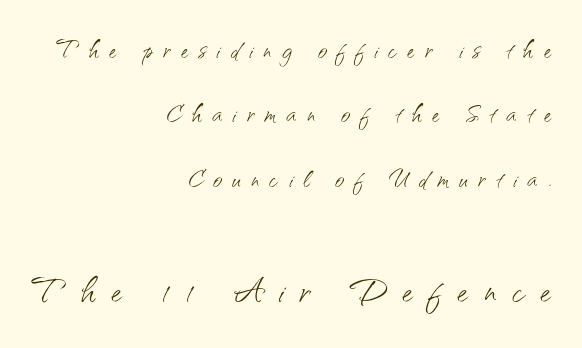
{"serif": "no", "bold": "no", "weight": "light", "width": "normal", "stroke_contrast": "medium", "x_height": "small", "monospaced": "no", "underline": "no", "align": "right", "line_spacing": "loose", "line_spacing_ratio": 2.01, "letter_spacing": "wide", "letter_spacing_em": 0.33, "larger_block": "second", "size_ratio": 1.5, "glyph_px": 48}
